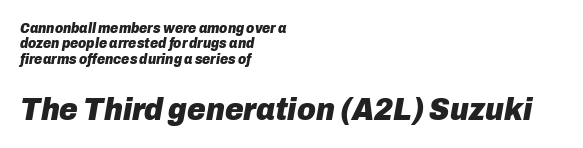
Note the varied advance widths — an 'i' is clearly narrower than an 'm'. Short and long lines alike share a common starting point at left. Closely set lines give the paragraph a compact silhouette. Is the lower block the larger one? Yes — the lower block carries the bigger type.
